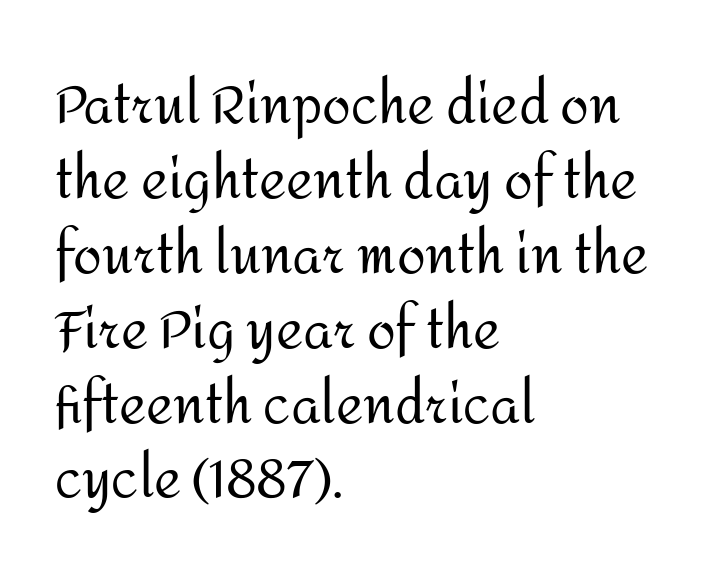
{"serif": "no", "italic": "no", "bold": "no", "weight": "regular", "width": "normal", "stroke_contrast": "medium", "x_height": "medium", "monospaced": "no", "underline": "no", "align": "left", "line_spacing": "normal", "line_spacing_ratio": 1.44, "letter_spacing": "normal", "letter_spacing_em": 0.0, "glyph_px": 52}
